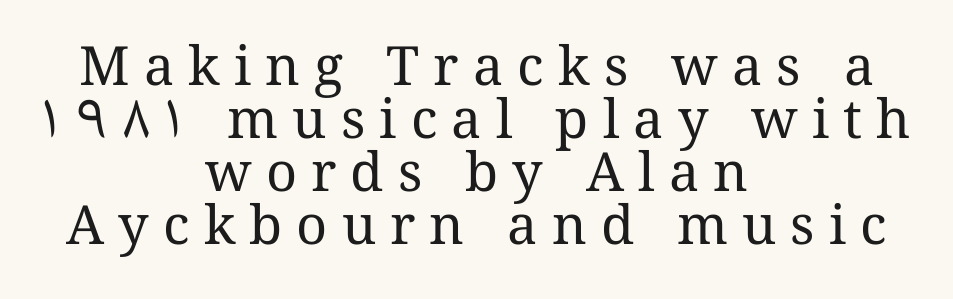
Q: Is the text bold? A: No.
Q: Is the text italic (slanted)? A: No, it is upright.
Q: Is the text underlined? A: No.
Q: How is the paragraph aligned? A: Centered.
Q: Is the spacing between letters normal or unusually wide? A: Unusually wide.
Q: Is the spacing between lines tight, normal or loose? A: Tight.
Q: Width (condensed, normal, or wide)? A: Normal.
Q: Stroke contrast? A: Medium.
Q: x-height? A: Medium.
Q: Monospaced? A: No.
